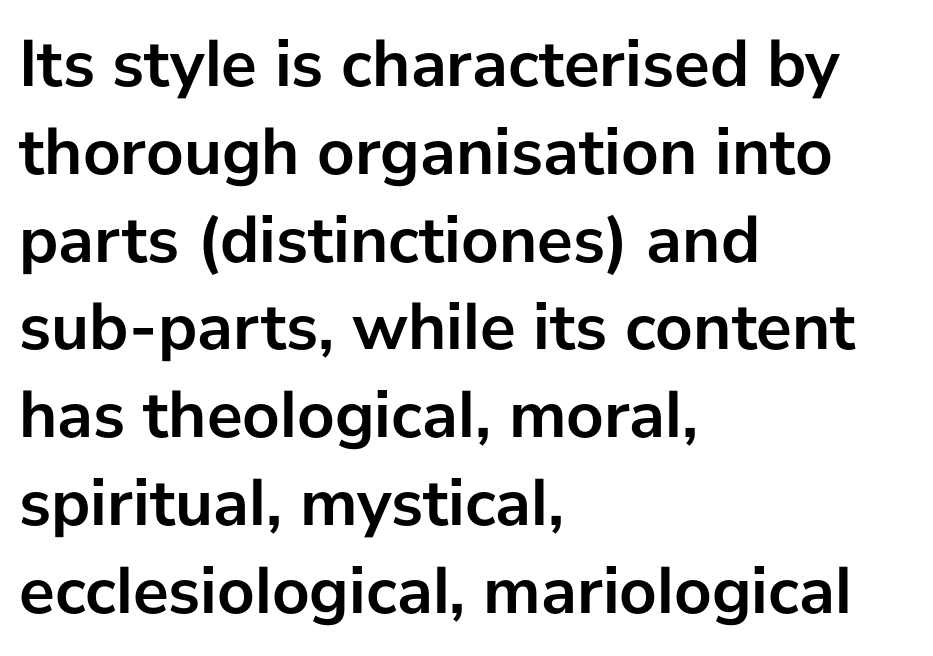
{"serif": "no", "italic": "no", "bold": "yes", "weight": "semibold", "width": "normal", "stroke_contrast": "low", "x_height": "medium", "monospaced": "no", "underline": "no", "align": "left", "line_spacing": "normal", "line_spacing_ratio": 1.31, "letter_spacing": "normal", "letter_spacing_em": 0.0, "glyph_px": 67}
